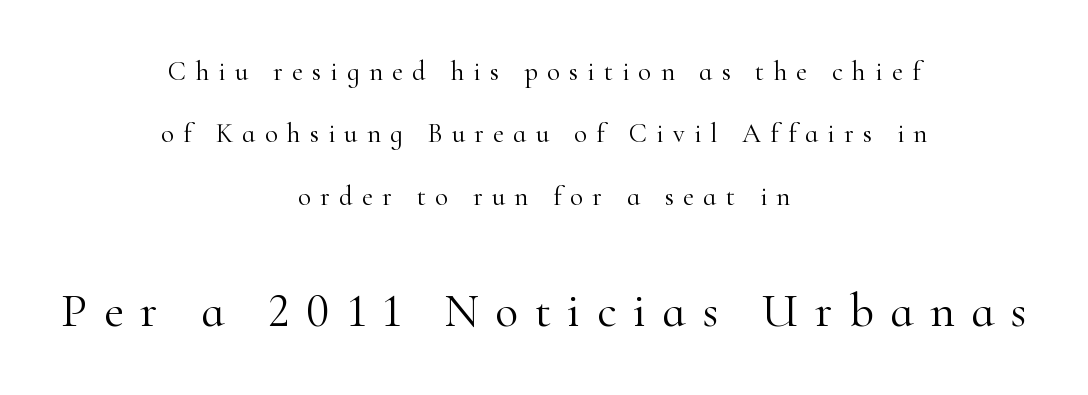
The image shows 48 px light serif type, upright; set centered, loose line spacing (2.31x), unusually wide letter spacing (+0.34 em), not underlined; the second (bottom) block is 1.78x larger; high stroke contrast and a small x-height.
